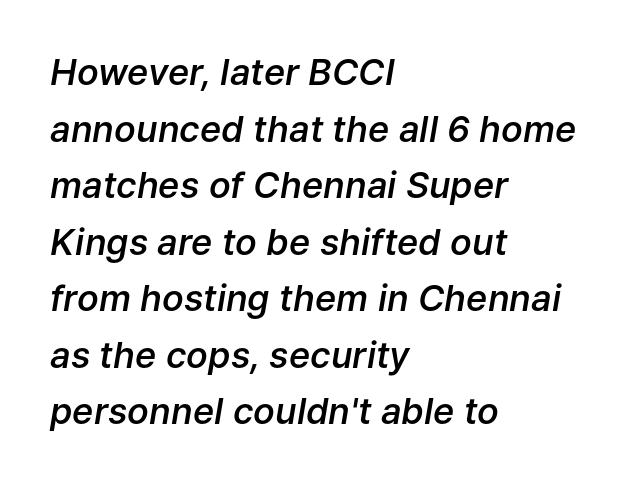
Q: Is the text bold? A: Semi-bold.
Q: Is the text italic (slanted)? A: Yes, it leans right by about 9 degrees.
Q: Is the text underlined? A: No.
Q: How is the paragraph aligned? A: Left-aligned.
Q: Is the spacing between letters normal or unusually wide? A: Normal.
Q: Is the spacing between lines tight, normal or loose? A: Normal.
Q: Width (condensed, normal, or wide)? A: Normal.
Q: Stroke contrast? A: Low.
Q: x-height? A: Medium.
Q: Monospaced? A: No.
